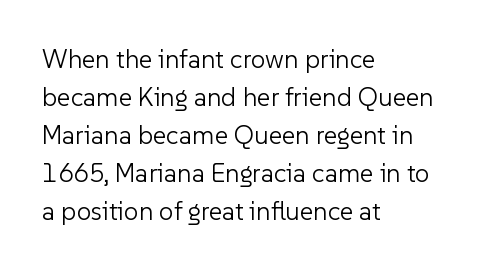
{"italic": "no", "bold": "no", "underline": "no", "align": "left", "line_spacing": "normal", "line_spacing_ratio": 1.46, "letter_spacing": "normal", "letter_spacing_em": 0.0, "glyph_px": 26}
